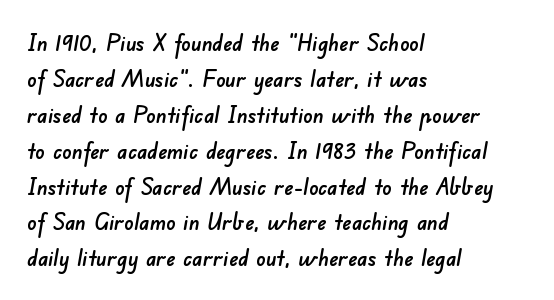
Q: Is the text underlined? A: No.
Q: How is the paragraph aligned? A: Left-aligned.
Q: Is the spacing between letters normal or unusually wide? A: Normal.
Q: Is the spacing between lines tight, normal or loose? A: Normal.
